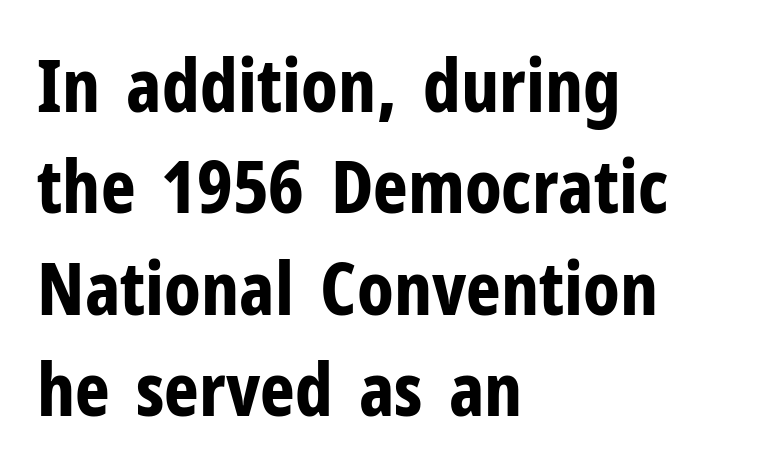
The image shows 74 px bold, condensed sans-serif type, upright; set left-aligned, normal line spacing (1.37x), normal letter spacing, not underlined; low stroke contrast and a medium x-height.
